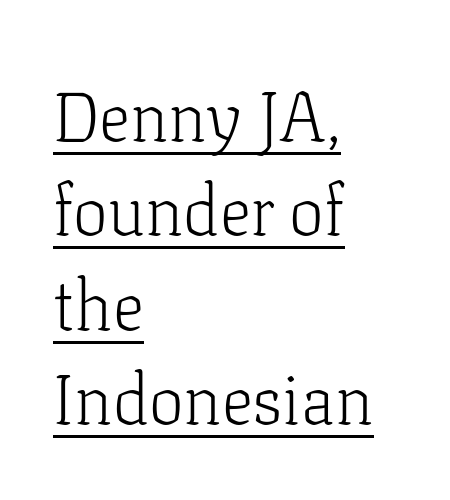
{"serif": "yes", "italic": "no", "bold": "no", "weight": "light", "width": "normal", "stroke_contrast": "low", "x_height": "medium", "monospaced": "no", "underline": "yes", "align": "left", "line_spacing": "normal", "line_spacing_ratio": 1.35, "letter_spacing": "normal", "letter_spacing_em": 0.0, "glyph_px": 70}
